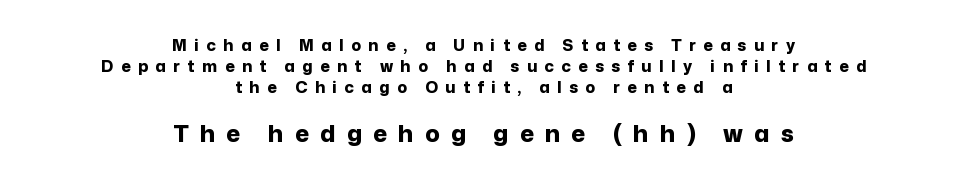
Q: Is the text bold? A: Yes.
Q: Is the text italic (slanted)? A: No, it is upright.
Q: Is the text underlined? A: No.
Q: How is the paragraph aligned? A: Centered.
Q: Is the spacing between letters normal or unusually wide? A: Unusually wide.
Q: Is the spacing between lines tight, normal or loose? A: Normal.
Q: Which block of text is set in a larger size, the first (top) or the second (bottom)? A: The second (bottom) one.
